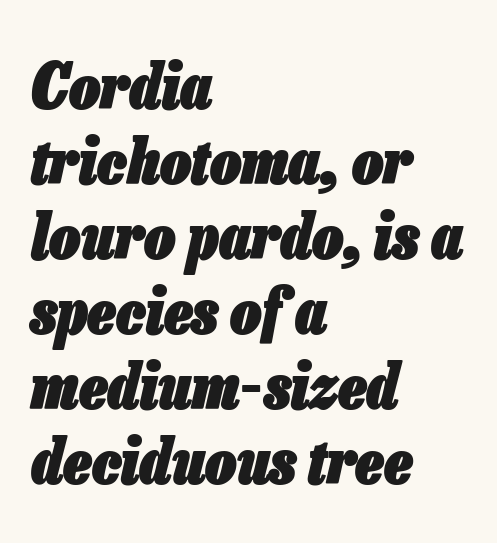
Q: Is the text bold? A: Yes.
Q: Is the text italic (slanted)? A: Yes, it leans right by about 13 degrees.
Q: Is the text underlined? A: No.
Q: How is the paragraph aligned? A: Left-aligned.
Q: Is the spacing between letters normal or unusually wide? A: Normal.
Q: Width (condensed, normal, or wide)? A: Condensed.
Q: Stroke contrast? A: Low.
Q: x-height? A: Medium.
Q: Monospaced? A: No.
